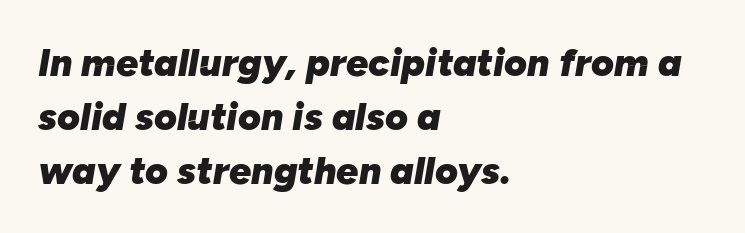
Q: Is the text bold? A: Yes.
Q: Is the text italic (slanted)? A: Yes, it leans right by about 10 degrees.
Q: Is the text underlined? A: No.
Q: How is the paragraph aligned? A: Left-aligned.
Q: Is the spacing between letters normal or unusually wide? A: Normal.
Q: Is the spacing between lines tight, normal or loose? A: Normal.
Q: Width (condensed, normal, or wide)? A: Normal.
Q: Stroke contrast? A: Low.
Q: x-height? A: Medium.
Q: Monospaced? A: No.
